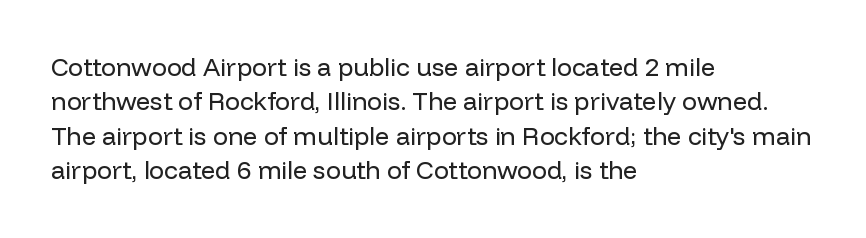
Spacing between characters is what you'd get straight out of the box. The passage shown is not underscored anywhere. The lines in this sample share a left origin and differ only in where they stop. The lines sit at an ordinary, default distance from one another. Is the type heavy? It reads as light-to-regular instead.
